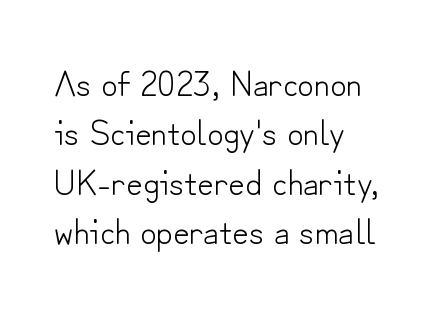
How would I describe the line gaps? Plain and ordinary. The glyphs are unaccompanied by any horizontal stroke below them. The typeface chosen for these lines omits serifs. Teacher's note: observe the even left margin — that is flush-left alignment. Observe the ordinary spacing: letters are neighbours, not strangers.
